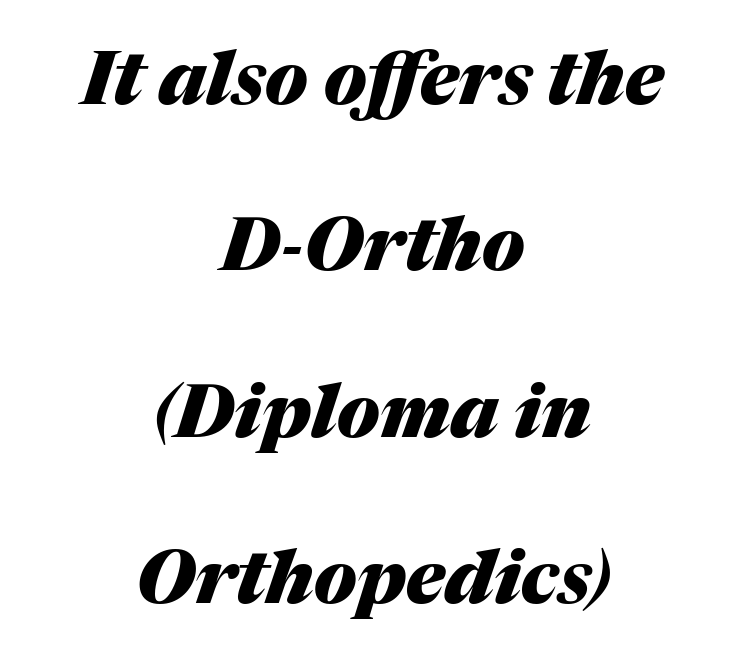
The image shows 74 px heavy type, italic (leaning right); set centered, loose line spacing (2.25x), normal letter spacing, not underlined; medium stroke contrast and a medium x-height.
